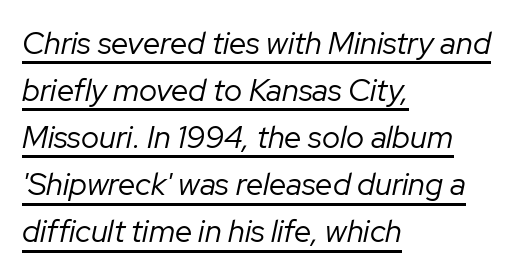
Q: Is the text bold? A: No.
Q: Is the text italic (slanted)? A: Yes, it leans right by about 12 degrees.
Q: Is the text underlined? A: Yes.
Q: How is the paragraph aligned? A: Left-aligned.
Q: Is the spacing between letters normal or unusually wide? A: Normal.
Q: Is the spacing between lines tight, normal or loose? A: Normal.
Q: Width (condensed, normal, or wide)? A: Normal.
Q: Stroke contrast? A: Low.
Q: x-height? A: Medium.
Q: Monospaced? A: No.
